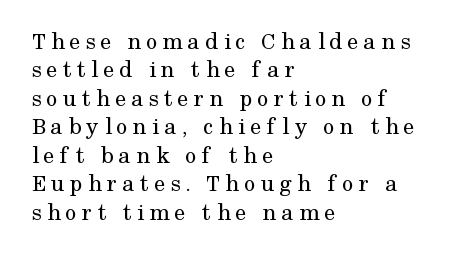
Q: Is the text bold? A: No.
Q: Is the text italic (slanted)? A: No, it is upright.
Q: Is the text underlined? A: No.
Q: How is the paragraph aligned? A: Left-aligned.
Q: Is the spacing between letters normal or unusually wide? A: Unusually wide.
Q: Is the spacing between lines tight, normal or loose? A: Tight.
